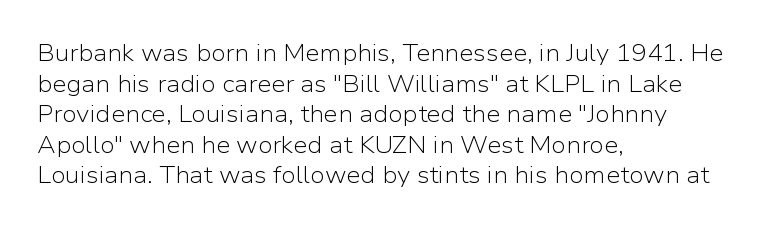
The image shows 23 px text type, upright; set left-aligned, normal line spacing (1.33x), normal letter spacing, not underlined.
